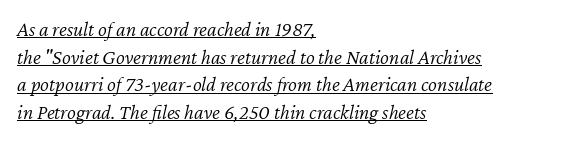
The leading is moderate, giving the passage an even texture. In terms of letterspacing, this is plain default setting. Notice how the stems are inclined rather than vertical — that's the hallmark of italics. The lines in this sample share a left origin and differ only in where they stop. Check the space under the baseline: a stroke is drawn there.
